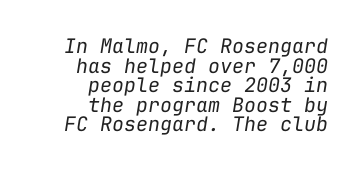
Each word holds together tightly as a unit, with standard inter-letter gaps. Alignment: flush right. The leading is snug, giving the passage a crowded texture. The string is rendered with underlining switched off.
